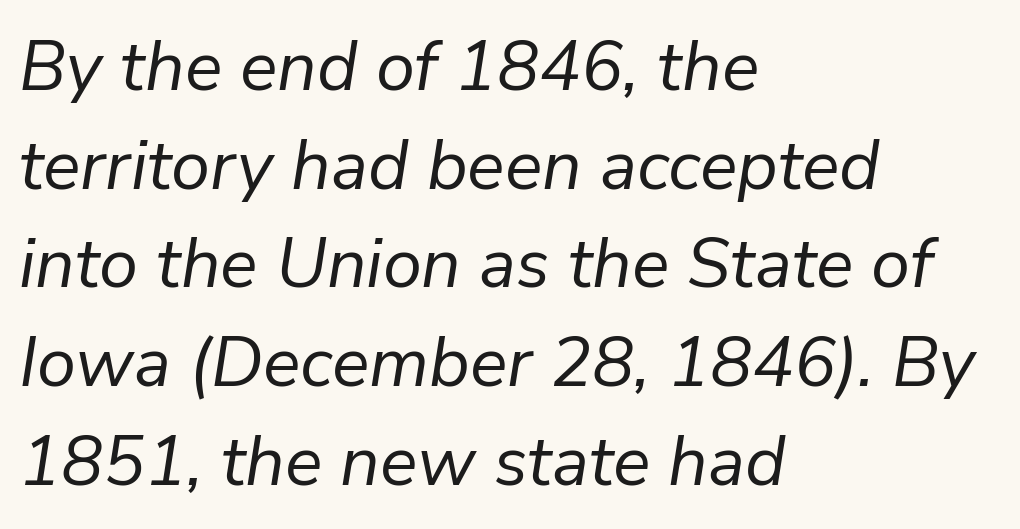
The image shows 70 px regular-weight type, italic (leaning right); set left-aligned, normal line spacing (1.41x), normal letter spacing, not underlined; low stroke contrast and a medium x-height.
